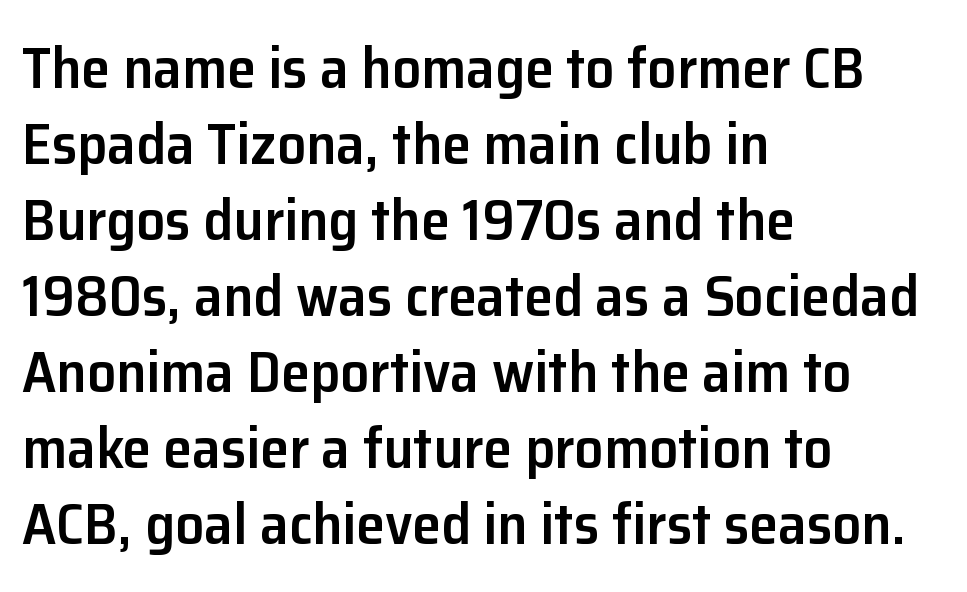
The image shows 58 px semibold sans-serif type, upright; set left-aligned, normal line spacing (1.31x), normal letter spacing, not underlined; low stroke contrast and a medium x-height.
